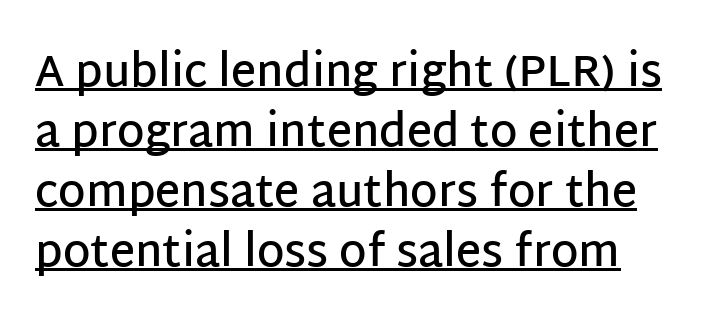
Moderately thickened strokes mark this as semibold type. These lines keep a tight, regular rhythm from letter to letter. Do the letters lean? They stand straight. The rendering uses the underline text-decoration. In terms of letterform style, serifs are entirely absent. Think of a printed novel: that variable character pitch is what you see here.
